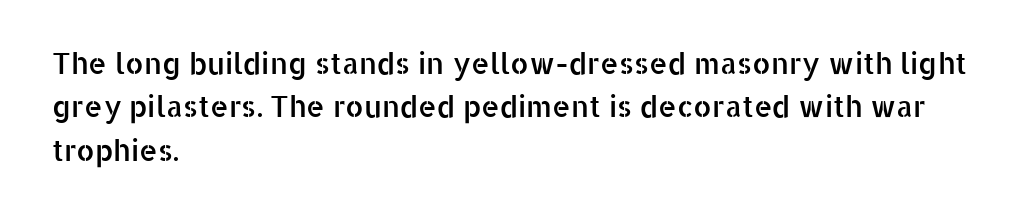
{"serif": "no", "italic": "no", "width": "normal", "stroke_contrast": "low", "x_height": "medium", "monospaced": "no", "underline": "no", "align": "left", "line_spacing": "normal", "line_spacing_ratio": 1.5, "letter_spacing": "normal", "letter_spacing_em": 0.0, "glyph_px": 29}
